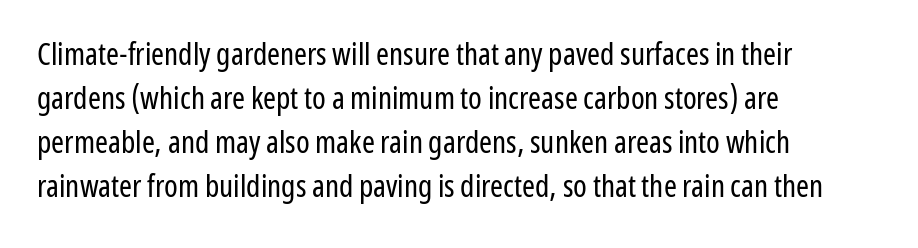
The image shows 31 px regular-weight, condensed sans-serif type, upright; set left-aligned, normal line spacing (1.42x), normal letter spacing, not underlined; low stroke contrast and a medium x-height.
